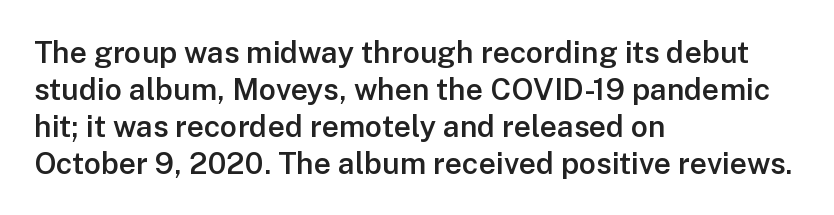
{"serif": "no", "italic": "no", "bold": "semi", "weight": "semibold", "width": "normal", "stroke_contrast": "low", "x_height": "medium", "monospaced": "no", "underline": "no", "align": "left", "line_spacing_ratio": 1.23, "letter_spacing": "normal", "letter_spacing_em": 0.0, "glyph_px": 30}
